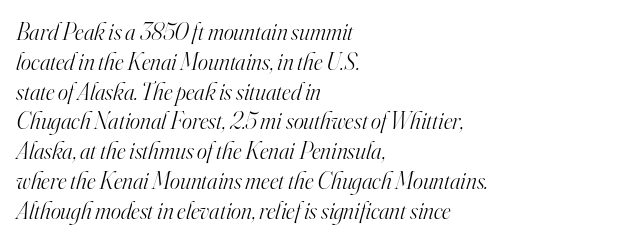
{"italic": "yes", "lean": "right", "slant_degrees": 16, "bold": "no", "underline": "no", "align": "left", "line_spacing_ratio": 1.24, "letter_spacing": "normal", "letter_spacing_em": 0.0, "glyph_px": 24}
